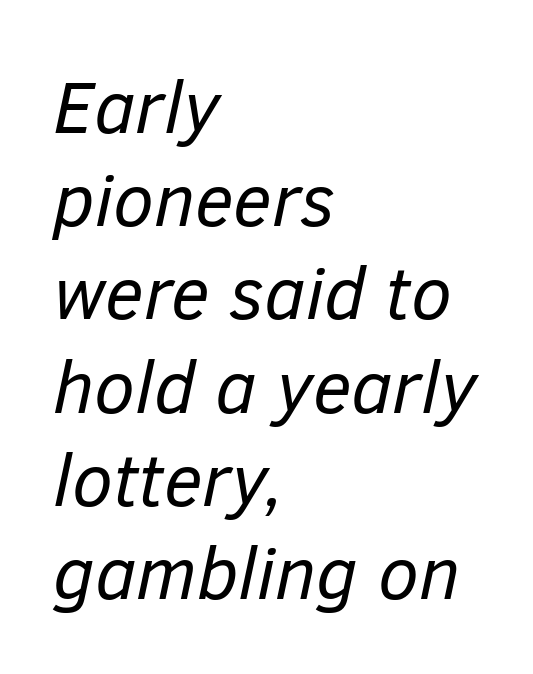
The image shows 74 px regular-weight type, italic (leaning right); set left-aligned, normal line spacing (1.26x), normal letter spacing, not underlined; low stroke contrast and a medium x-height.
